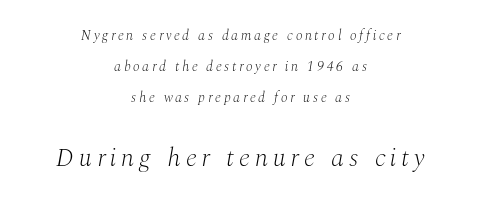
The image shows 26 px text type, italic (leaning right); set centered, loose line spacing (2.2x), not underlined; the second (bottom) block is 1.86x larger.
